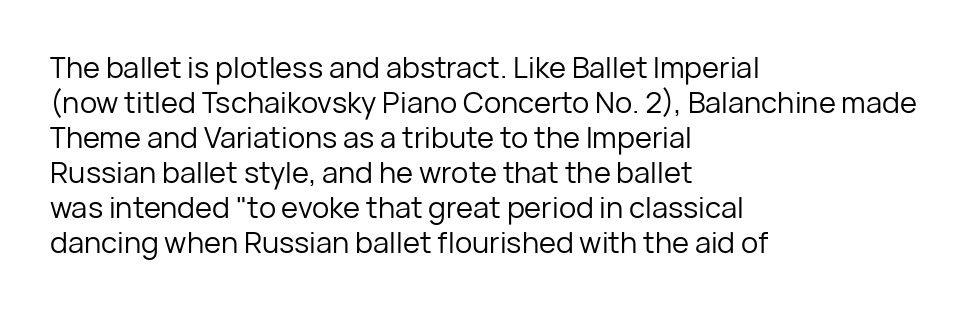
Q: Is the text bold? A: No.
Q: Is the text italic (slanted)? A: No, it is upright.
Q: Is the typeface a serif or a sans-serif typeface? A: Sans-serif.
Q: Is the text underlined? A: No.
Q: How is the paragraph aligned? A: Left-aligned.
Q: Is the spacing between letters normal or unusually wide? A: Normal.
Q: Width (condensed, normal, or wide)? A: Normal.
Q: Stroke contrast? A: Low.
Q: x-height? A: Medium.
Q: Monospaced? A: No.
